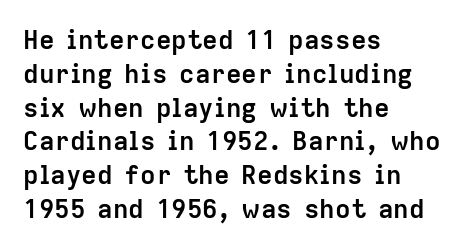
The image shows 26 px bold type, upright; set left-aligned, normal line spacing (1.3x), normal letter spacing, not underlined.
